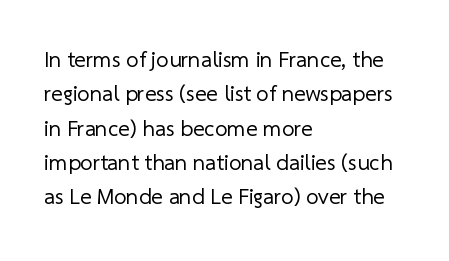
The image shows 22 px text type; set left-aligned, normal line spacing (1.56x), normal letter spacing, not underlined.
